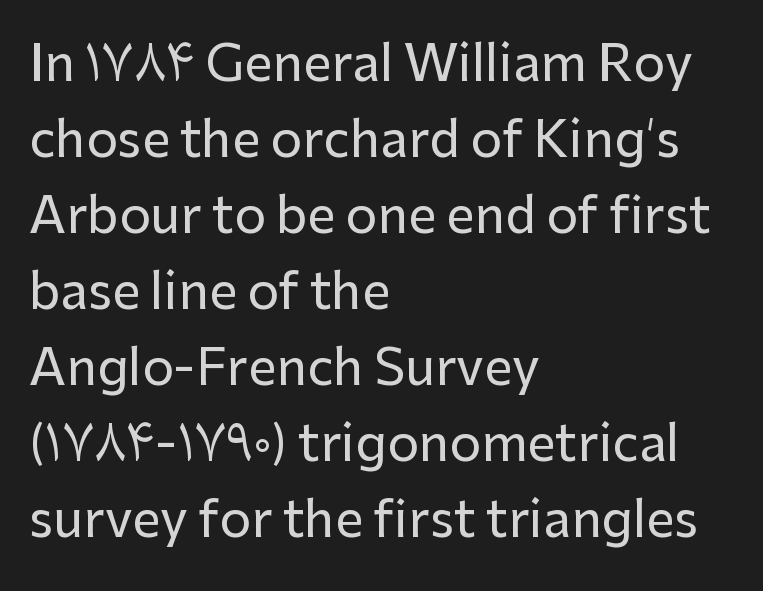
The image shows 50 px sans-serif type, upright; set left-aligned, normal line spacing (1.52x), normal letter spacing, not underlined; low stroke contrast and a medium x-height.
